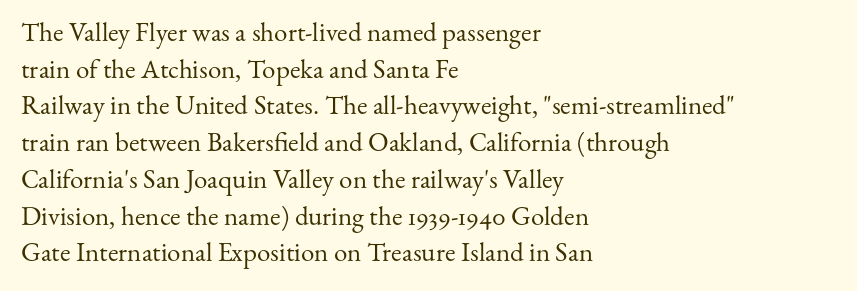
The image shows 27 px text type, upright; set left-aligned, normal line spacing (1.36x), normal letter spacing, not underlined.
